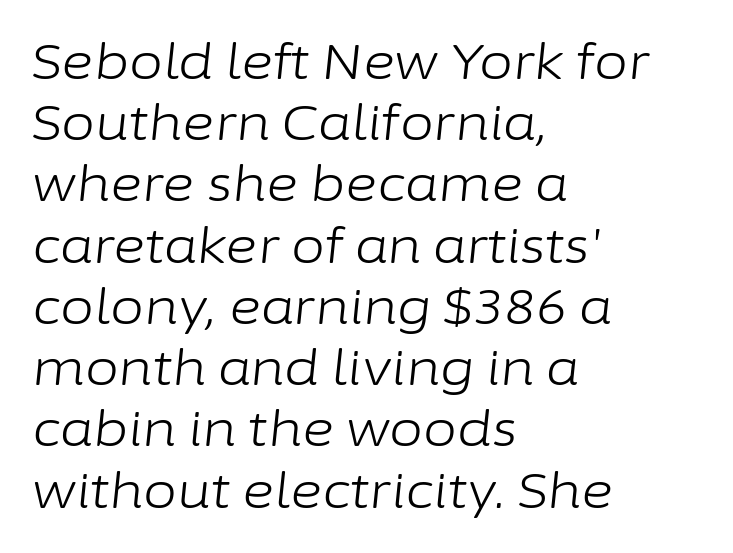
{"italic": "yes", "lean": "right", "slant_degrees": 6, "bold": "no", "weight": "light", "width": "normal", "stroke_contrast": "low", "x_height": "medium", "monospaced": "no", "underline": "no", "align": "left", "line_spacing": "normal", "line_spacing_ratio": 1.25, "letter_spacing": "normal", "letter_spacing_em": 0.0, "glyph_px": 49}
